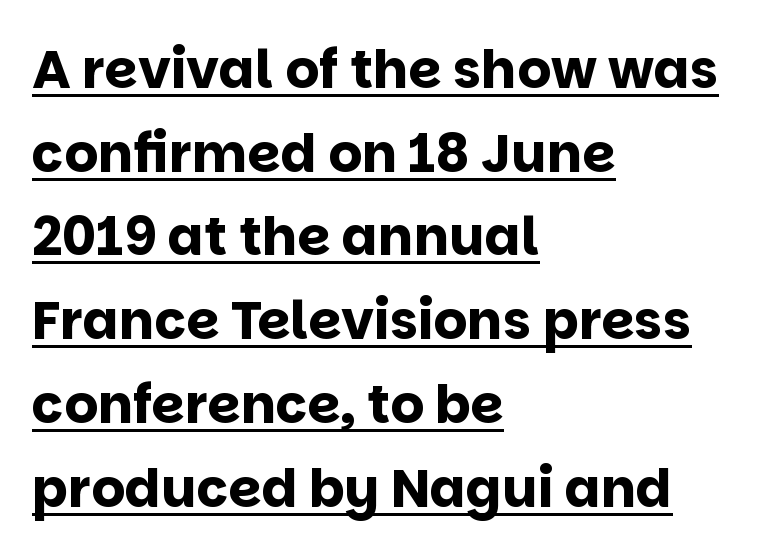
Observe the absence of serifs on each vertical stroke in this sample. Style check: upright. Think of a printed novel: that variable character pitch is what you see here. Weight: bold.
